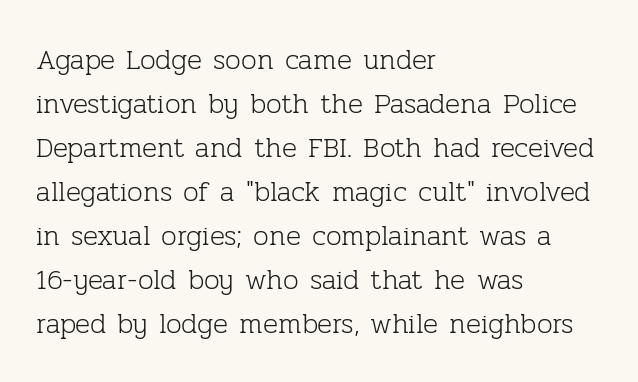
{"serif": "yes", "italic": "no", "bold": "no", "weight": "light", "width": "normal", "stroke_contrast": "low", "x_height": "medium", "monospaced": "no", "underline": "no", "align": "left", "line_spacing": "normal", "line_spacing_ratio": 1.57, "letter_spacing": "normal", "letter_spacing_em": 0.0, "glyph_px": 28}
